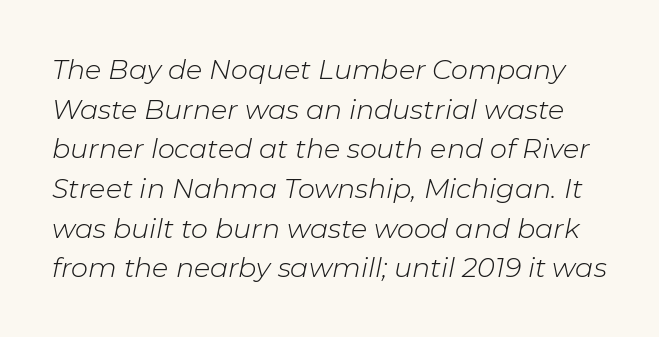
The image shows 27 px text type, italic (leaning right); set normal line spacing (1.47x), normal letter spacing, not underlined.
